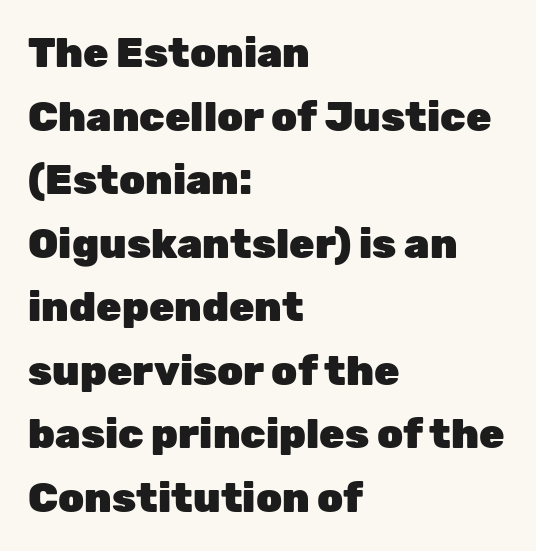
The image shows 41 px heavy sans-serif type, upright; set left-aligned, normal line spacing (1.55x), normal letter spacing, not underlined; low stroke contrast and a medium x-height.
